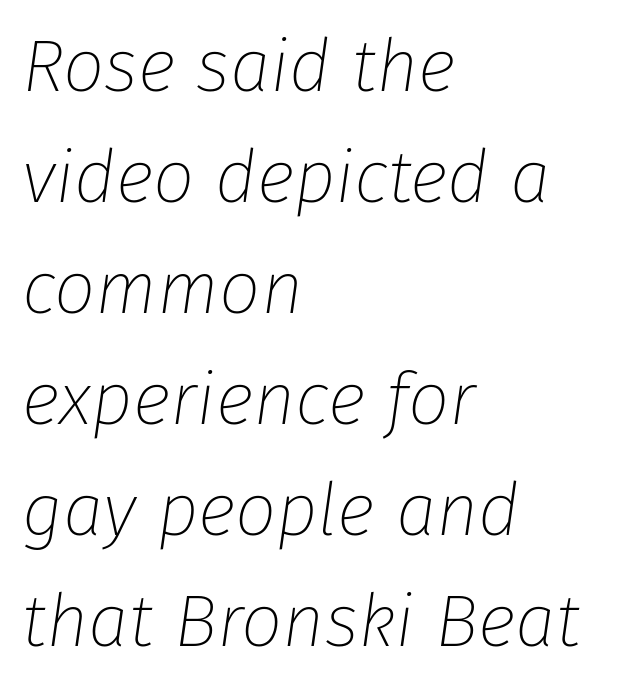
{"italic": "yes", "lean": "right", "slant_degrees": 8, "bold": "no", "weight": "thin", "width": "normal", "stroke_contrast": "low", "x_height": "medium", "monospaced": "no", "underline": "no", "align": "left", "line_spacing": "normal", "line_spacing_ratio": 1.52, "letter_spacing": "normal", "letter_spacing_em": 0.0, "glyph_px": 73}
